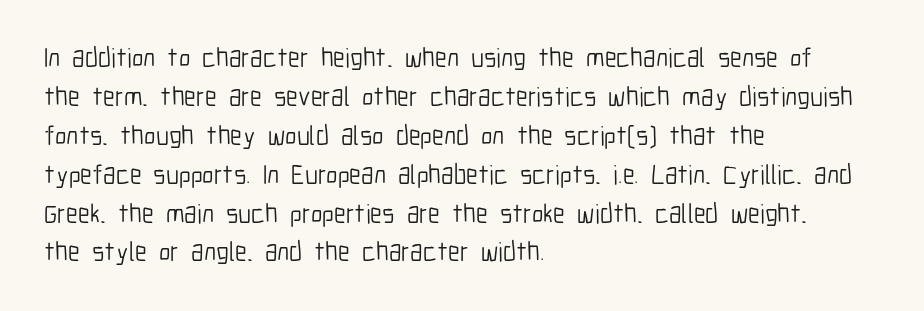
Nothing heavy about these letters — not bold at all. The block of text has a typical density, with ordinary space between rows. Posture: straight, roman, zero tilt. Quick note: underline off. The letterforms sit shoulder to shoulder at normal distance.
